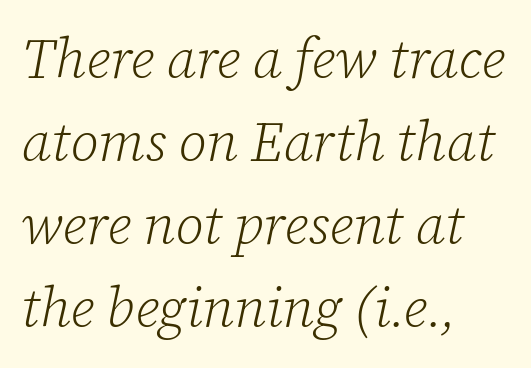
Q: Is the text bold? A: No.
Q: Is the text italic (slanted)? A: Yes, it leans right by about 12 degrees.
Q: Is the typeface a serif or a sans-serif typeface? A: Serif.
Q: Is the text underlined? A: No.
Q: How is the paragraph aligned? A: Left-aligned.
Q: Is the spacing between letters normal or unusually wide? A: Normal.
Q: Is the spacing between lines tight, normal or loose? A: Normal.
Q: Width (condensed, normal, or wide)? A: Normal.
Q: Stroke contrast? A: Low.
Q: x-height? A: Medium.
Q: Monospaced? A: No.
